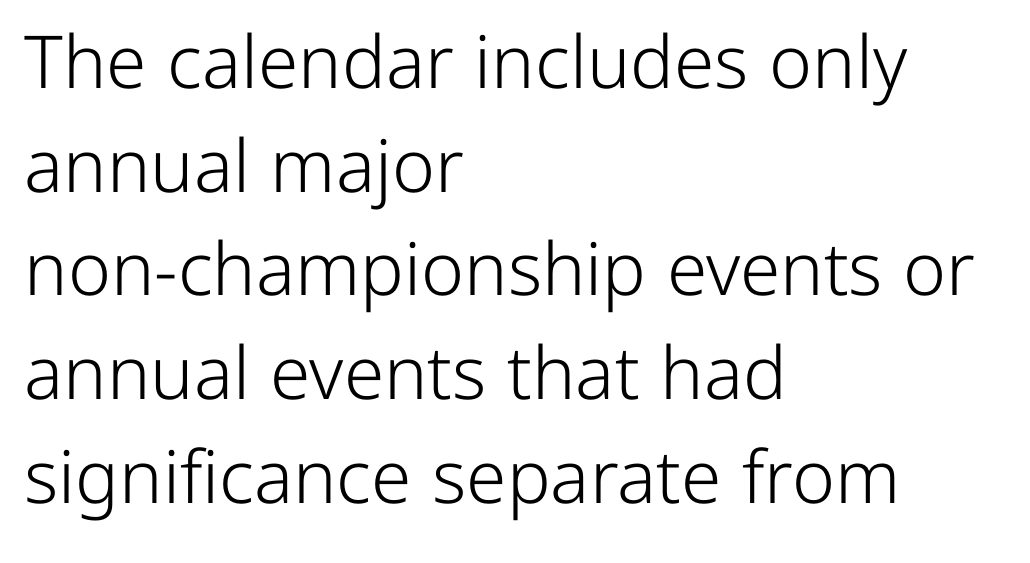
The image shows 73 px light sans-serif type, upright; set left-aligned, normal line spacing (1.42x), normal letter spacing, not underlined; low stroke contrast and a medium x-height.
